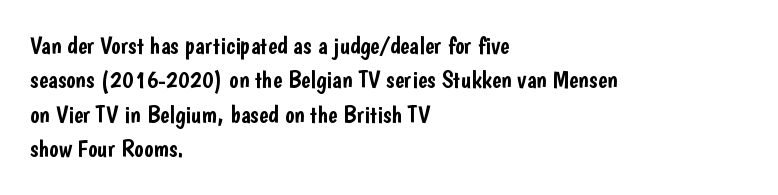
{"italic": "no", "underline": "no", "align": "left", "line_spacing": "normal", "line_spacing_ratio": 1.38, "letter_spacing": "normal", "letter_spacing_em": 0.0, "glyph_px": 25}
